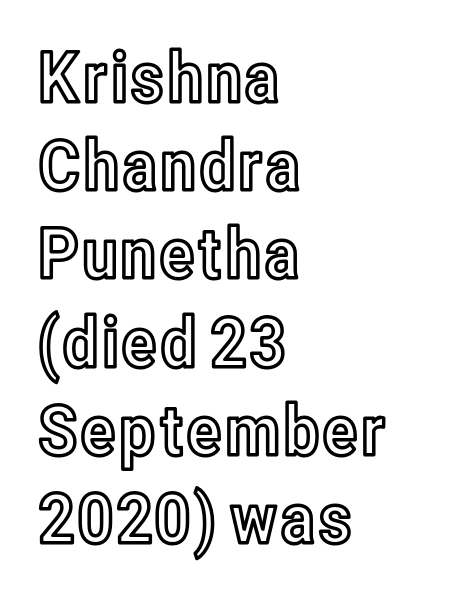
Q: Is the text italic (slanted)? A: No, it is upright.
Q: Is the text underlined? A: No.
Q: How is the paragraph aligned? A: Left-aligned.
Q: Is the spacing between letters normal or unusually wide? A: Normal.
Q: Is the spacing between lines tight, normal or loose? A: Normal.
Q: Width (condensed, normal, or wide)? A: Condensed.
Q: x-height? A: Medium.
Q: Monospaced? A: No.
